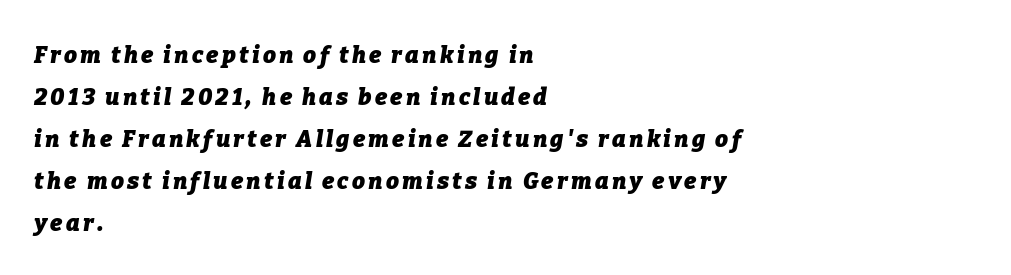
Q: Is the text bold? A: Yes.
Q: Is the text italic (slanted)? A: Yes, it leans right by about 9 degrees.
Q: Is the text underlined? A: No.
Q: How is the paragraph aligned? A: Left-aligned.
